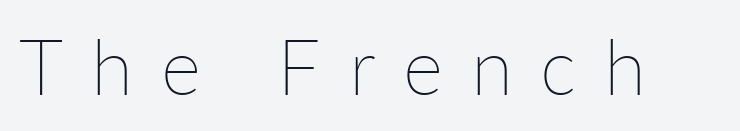
Is the type heavy? It reads as light-to-regular instead. It's the straight-up-and-down kind of type. Caption: expanded tracking, letters set apart. The zone under the glyphs is completely vacant. Varying glyph widths throughout — classic text-font behaviour.
